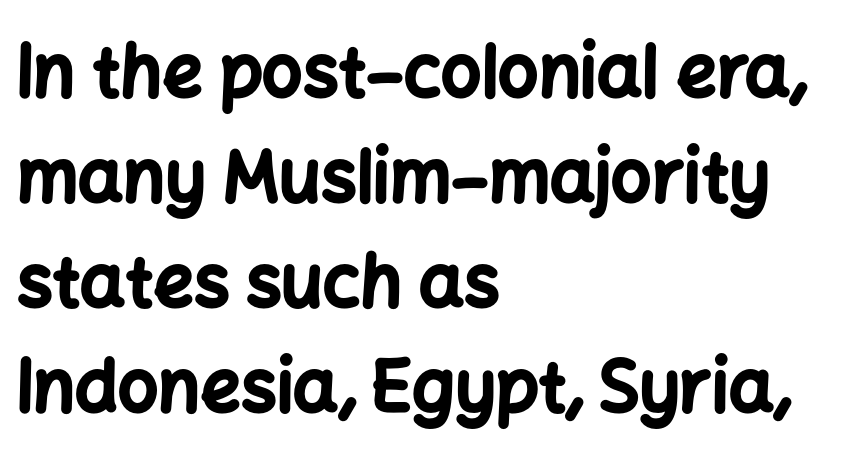
{"serif": "no", "italic": "no", "bold": "yes", "weight": "bold", "width": "normal", "stroke_contrast": "low", "x_height": "medium", "monospaced": "no", "underline": "no", "align": "left", "line_spacing": "normal", "line_spacing_ratio": 1.48, "letter_spacing": "normal", "letter_spacing_em": 0.0, "glyph_px": 71}
